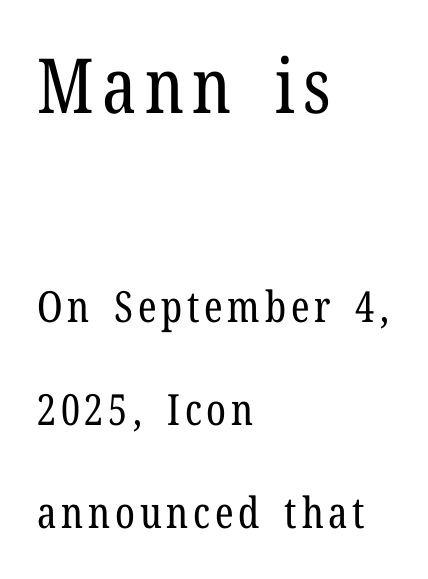
Q: Is the text bold? A: No.
Q: Is the text italic (slanted)? A: No, it is upright.
Q: Is the typeface a serif or a sans-serif typeface? A: Serif.
Q: Is the text underlined? A: No.
Q: How is the paragraph aligned? A: Left-aligned.
Q: Is the spacing between lines tight, normal or loose? A: Loose.
Q: Which block of text is set in a larger size, the first (top) or the second (bottom)? A: The first (top) one.
Q: Width (condensed, normal, or wide)? A: Condensed.
Q: Stroke contrast? A: Low.
Q: x-height? A: Medium.
Q: Monospaced? A: No.
